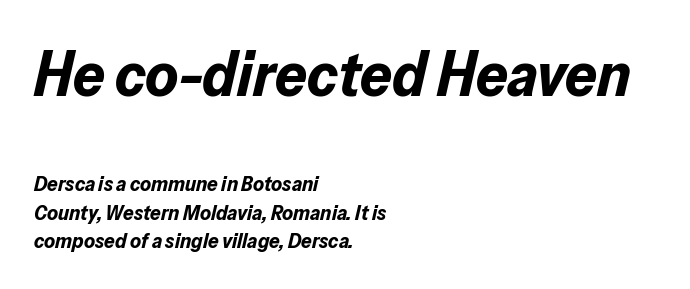
Pretty heavy lettering here — definitely bold. The lines sit at an ordinary, default distance from one another. Think of a printed novel: that variable character pitch is what you see here. The face used here has a pronounced slope to its letters. The rendering anchors every line to the left-hand side.
